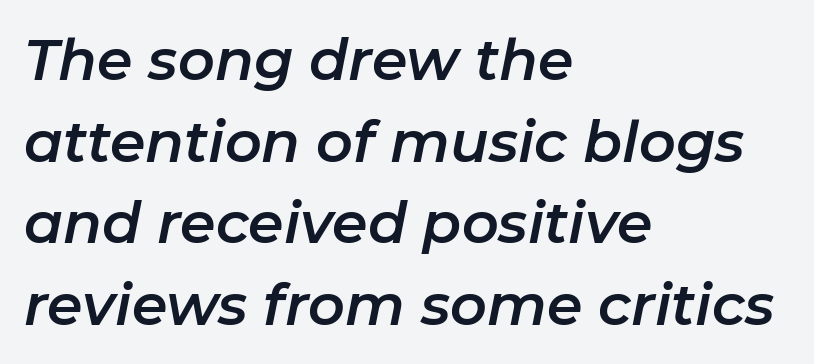
The paragraph shown leans on its left margin. Varying glyph widths throughout — classic text-font behaviour. Rule under the text: the space is simply empty. The letters are slanted; this is an italic face. Is the letter spacing exaggerated? No — it looks like the ordinary default.
